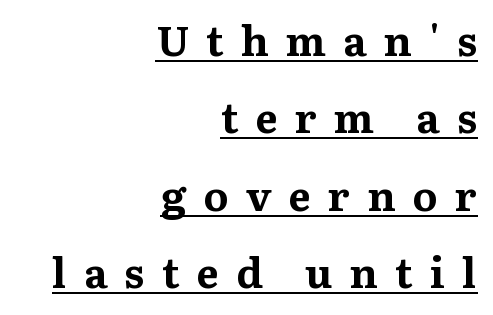
Each word looks stretched out because of the extra space between its letters. If you drew a line through each stem, it would be perfectly vertical. The text block is weighted toward the right margin, trailing off unevenly leftward. Set as a true bold cut, around the 700 mark. Proportional: the letters do not fall into vertical columns.
